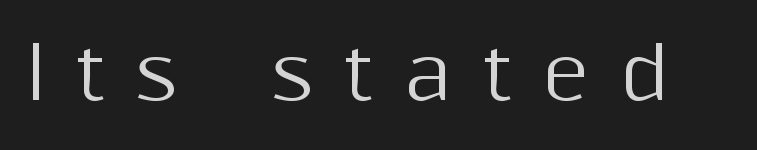
The image shows 72 px sans-serif type, upright; set unusually wide letter spacing (+0.42 em), not underlined; medium stroke contrast and a medium x-height.
